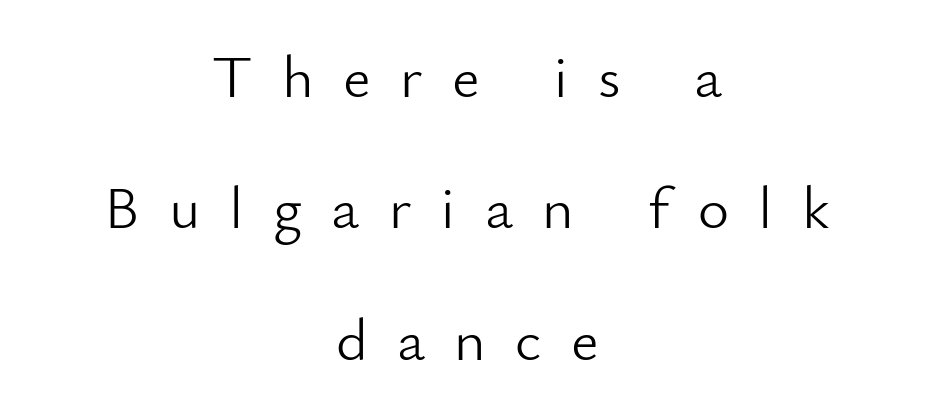
Unmarked baselines from the first word to the last. The characters display no serif detailing; their extremities are plain. The face used here is proportionally spaced, like ordinary book or web type. The axis of the letterforms is exactly vertical. The text block is weighted toward neither margin, spreading evenly from the middle.
